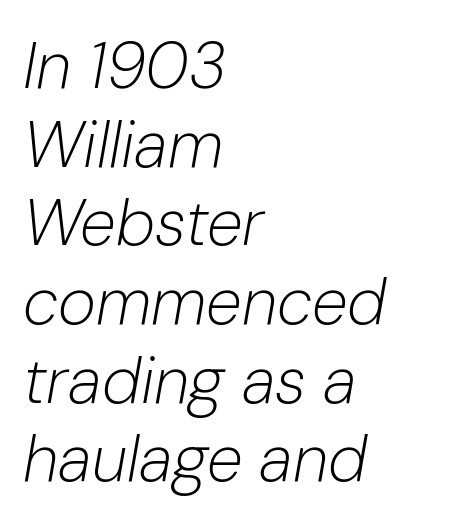
The image shows 65 px light type, italic (leaning right); set left-aligned, line spacing 1.21x, normal letter spacing, not underlined; low stroke contrast and a medium x-height.
